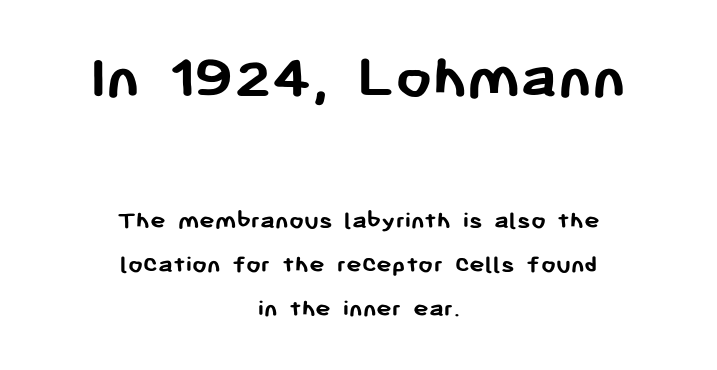
Glance below the letters and you will spot only blank space. The composition opens big and finishes small. Nobody touched the tracking dial on this one. Designer's note — italics off, roman on.
